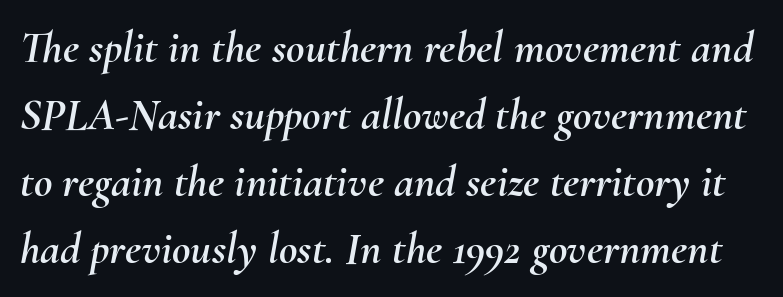
Q: Is the text italic (slanted)? A: Yes, it leans right by about 10 degrees.
Q: Is the text underlined? A: No.
Q: Is the spacing between letters normal or unusually wide? A: Normal.
Q: Is the spacing between lines tight, normal or loose? A: Normal.
Q: Width (condensed, normal, or wide)? A: Normal.
Q: Stroke contrast? A: Medium.
Q: x-height? A: Small.
Q: Monospaced? A: No.
